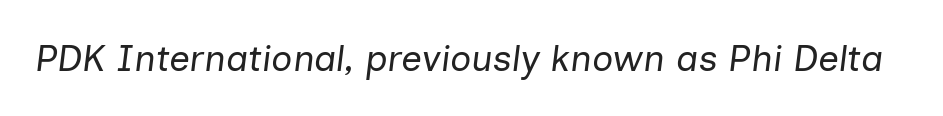
The image shows 37 px regular-weight type, italic (leaning right); set normal letter spacing, not underlined; low stroke contrast and a medium x-height.
